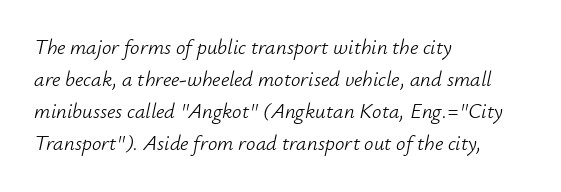
Q: Is the text bold? A: No.
Q: Is the text italic (slanted)? A: Yes, it leans right by about 12 degrees.
Q: Is the text underlined? A: No.
Q: How is the paragraph aligned? A: Left-aligned.
Q: Is the spacing between letters normal or unusually wide? A: Normal.
Q: Is the spacing between lines tight, normal or loose? A: Normal.
